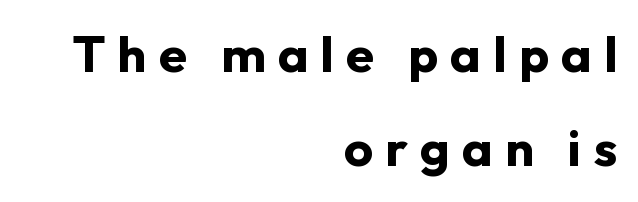
Q: Is the text bold? A: Yes.
Q: Is the text italic (slanted)? A: No, it is upright.
Q: Is the typeface a serif or a sans-serif typeface? A: Sans-serif.
Q: Is the text underlined? A: No.
Q: How is the paragraph aligned? A: Right-aligned.
Q: Is the spacing between letters normal or unusually wide? A: Unusually wide.
Q: Width (condensed, normal, or wide)? A: Normal.
Q: Stroke contrast? A: Low.
Q: x-height? A: Medium.
Q: Monospaced? A: No.
